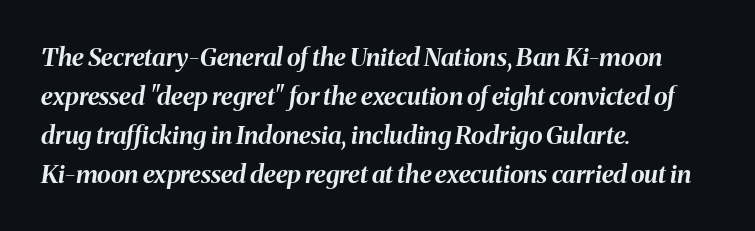
Q: Is the text bold? A: Yes.
Q: Is the text italic (slanted)? A: Yes, it leans right by about 8 degrees.
Q: Is the text underlined? A: No.
Q: How is the paragraph aligned? A: Left-aligned.
Q: Is the spacing between letters normal or unusually wide? A: Normal.
Q: Is the spacing between lines tight, normal or loose? A: Normal.
